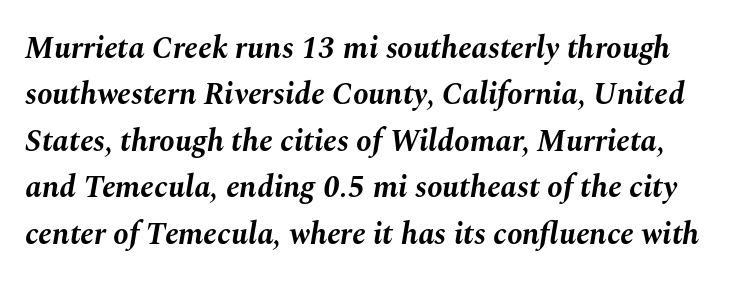
Q: Is the text bold? A: Yes.
Q: Is the text italic (slanted)? A: Yes, it leans right by about 10 degrees.
Q: Is the text underlined? A: No.
Q: Is the spacing between letters normal or unusually wide? A: Normal.
Q: Is the spacing between lines tight, normal or loose? A: Normal.
Q: Width (condensed, normal, or wide)? A: Normal.
Q: Stroke contrast? A: Medium.
Q: x-height? A: Medium.
Q: Monospaced? A: No.
